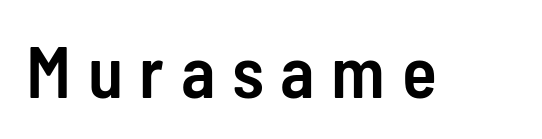
Q: Is the text bold? A: Semi-bold.
Q: Is the text italic (slanted)? A: No, it is upright.
Q: Is the typeface a serif or a sans-serif typeface? A: Sans-serif.
Q: Is the text underlined? A: No.
Q: Is the spacing between letters normal or unusually wide? A: Unusually wide.
Q: Width (condensed, normal, or wide)? A: Condensed.
Q: Stroke contrast? A: Low.
Q: x-height? A: Medium.
Q: Monospaced? A: No.
